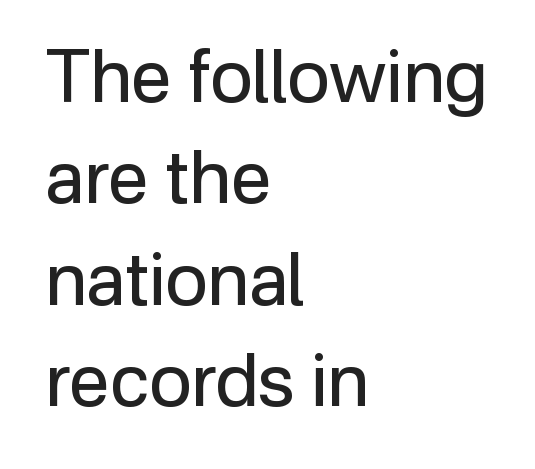
The image shows 73 px regular-weight sans-serif type, upright; set left-aligned, normal line spacing (1.39x), normal letter spacing, not underlined; low stroke contrast and a medium x-height.
